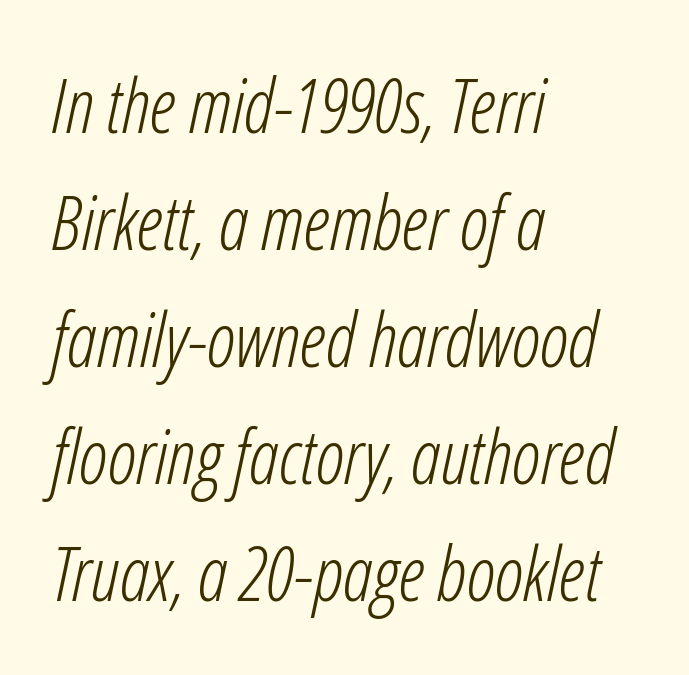
Q: Is the text bold? A: No.
Q: Is the text italic (slanted)? A: Yes, it leans right by about 12 degrees.
Q: Is the text underlined? A: No.
Q: How is the paragraph aligned? A: Left-aligned.
Q: Is the spacing between letters normal or unusually wide? A: Normal.
Q: Is the spacing between lines tight, normal or loose? A: Normal.
Q: Width (condensed, normal, or wide)? A: Condensed.
Q: Stroke contrast? A: Low.
Q: x-height? A: Medium.
Q: Monospaced? A: No.
